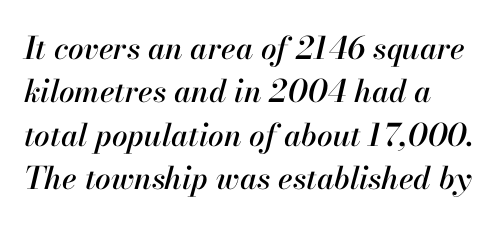
The image shows 31 px text type, italic (leaning right); set normal line spacing (1.4x), normal letter spacing, not underlined; high stroke contrast and a small x-height.
